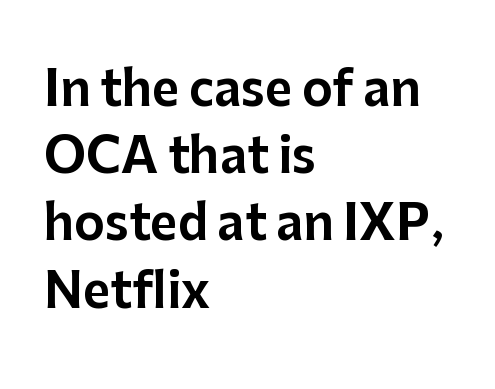
{"serif": "no", "italic": "no", "width": "normal", "stroke_contrast": "low", "x_height": "medium", "monospaced": "no", "underline": "no", "align": "left", "line_spacing": "normal", "line_spacing_ratio": 1.43, "letter_spacing": "normal", "letter_spacing_em": 0.0, "glyph_px": 47}
